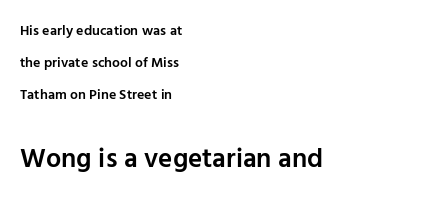
The image shows 27 px text type, upright; set left-aligned, loose line spacing (2.29x), normal letter spacing, not underlined; the second (bottom) block is 1.93x larger.
